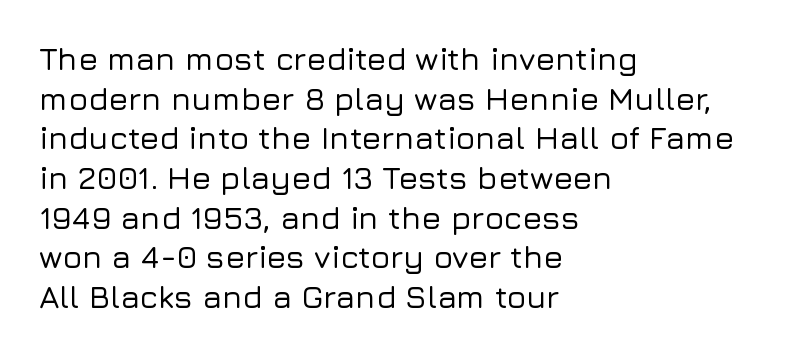
No italicization has been applied; the sample stays upright. Decoration check: the copy has no underline. Horizontally, the lines are justified to the leading edge only. Caption: standard tracking, unaltered. To sum up the face: it is a sans, with no serifs.
